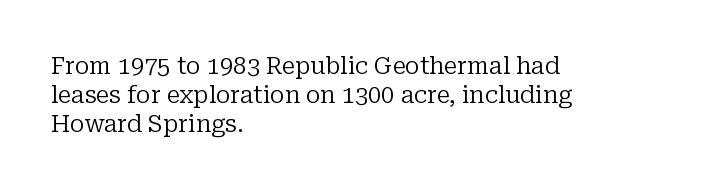
{"italic": "no", "bold": "no", "underline": "no", "align": "left", "line_spacing_ratio": 1.2, "letter_spacing": "normal", "letter_spacing_em": 0.0, "glyph_px": 24}
